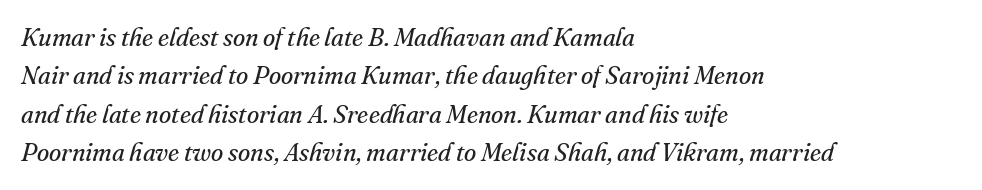
Typeset ragged right — the left edge is the straight one. Underlining? Definitely not there. The space between consecutive lines is moderate. No extra ink here — the face is not bold.
